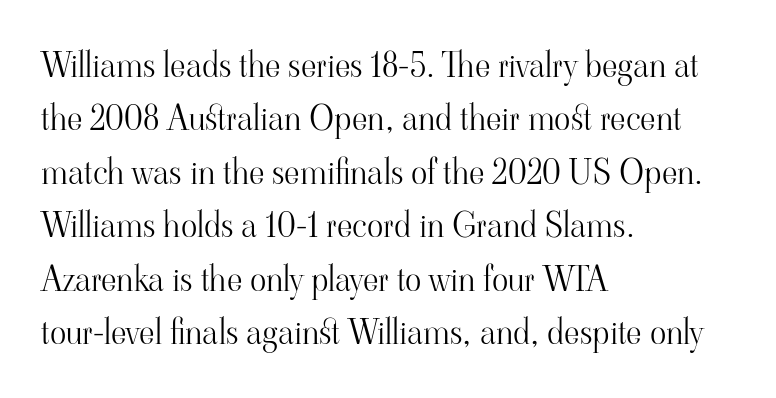
Summary of vertical rhythm: regular, with standard interline spacing. Is there any slant? The stems are plumb. What stands out about the letter spacing? Nothing — it is the standard amount. Words float on clear page, feet unadorned. No chunkiness to these letters — they're not bold.
